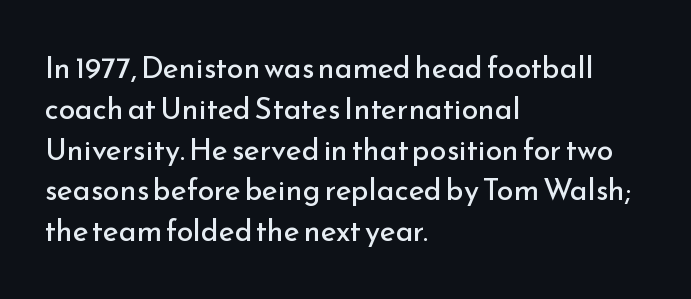
{"serif": "no", "italic": "no", "bold": "no", "weight": "regular", "width": "normal", "stroke_contrast": "low", "x_height": "small", "monospaced": "no", "underline": "no", "align": "left", "line_spacing": "normal", "line_spacing_ratio": 1.36, "letter_spacing": "normal", "letter_spacing_em": 0.0, "glyph_px": 30}
